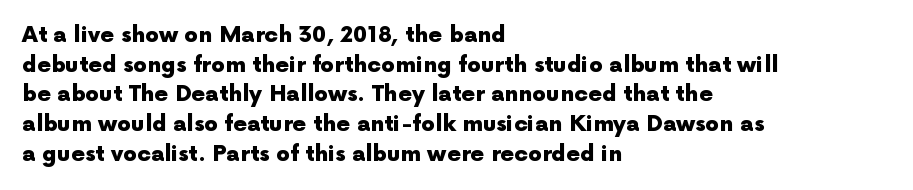
{"italic": "no", "bold": "yes", "underline": "no", "align": "left", "line_spacing": "normal", "line_spacing_ratio": 1.35, "letter_spacing": "normal", "letter_spacing_em": 0.0, "glyph_px": 22}
